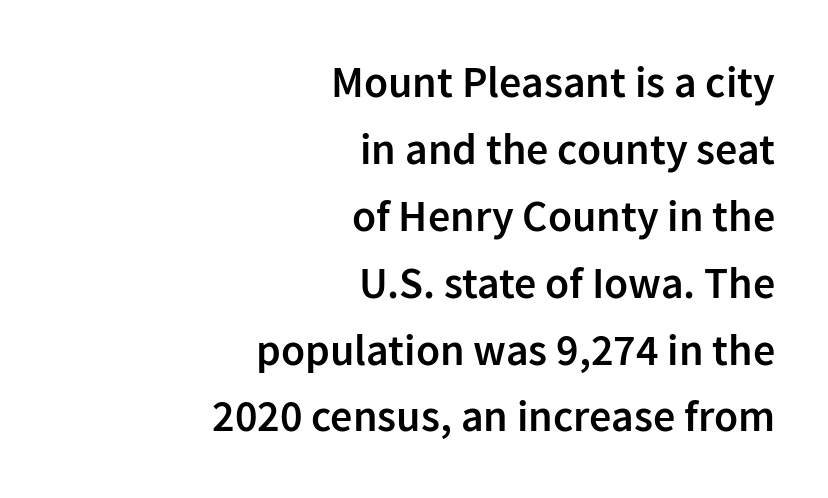
Q: Is the text bold? A: Semi-bold.
Q: Is the text italic (slanted)? A: No, it is upright.
Q: Is the typeface a serif or a sans-serif typeface? A: Sans-serif.
Q: Is the text underlined? A: No.
Q: How is the paragraph aligned? A: Right-aligned.
Q: Is the spacing between letters normal or unusually wide? A: Normal.
Q: Is the spacing between lines tight, normal or loose? A: Normal.
Q: Width (condensed, normal, or wide)? A: Normal.
Q: Stroke contrast? A: Low.
Q: x-height? A: Medium.
Q: Monospaced? A: No.
